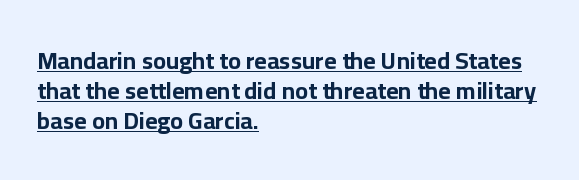
{"italic": "no", "bold": "yes", "underline": "yes", "align": "left", "line_spacing": "normal", "line_spacing_ratio": 1.25, "letter_spacing": "normal", "letter_spacing_em": 0.0, "glyph_px": 24}
